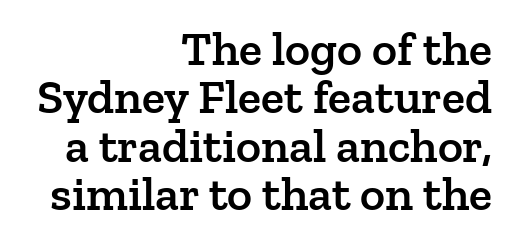
{"serif": "yes", "italic": "no", "bold": "semi", "weight": "semibold", "width": "normal", "stroke_contrast": "low", "x_height": "medium", "monospaced": "no", "underline": "no", "align": "right", "line_spacing": "tight", "line_spacing_ratio": 1.01, "letter_spacing": "normal", "letter_spacing_em": 0.0, "glyph_px": 48}
